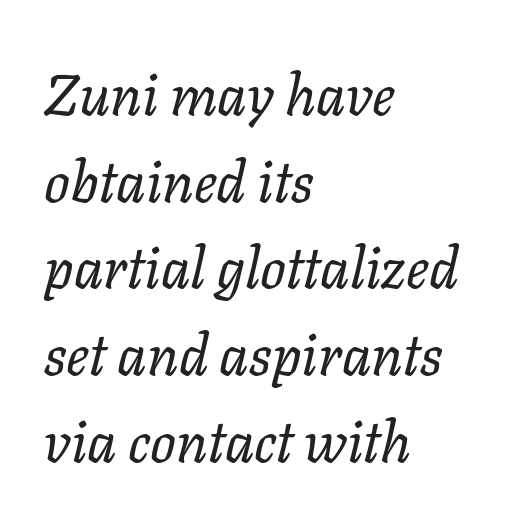
The image shows 57 px regular-weight type, italic (leaning right); set left-aligned, normal line spacing (1.52x), normal letter spacing, not underlined; low stroke contrast and a medium x-height.
